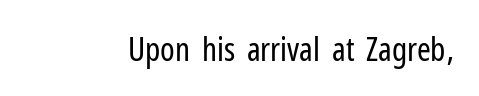
The image shows 33 px regular-weight, condensed sans-serif type, upright; set normal letter spacing, not underlined; low stroke contrast and a medium x-height.
